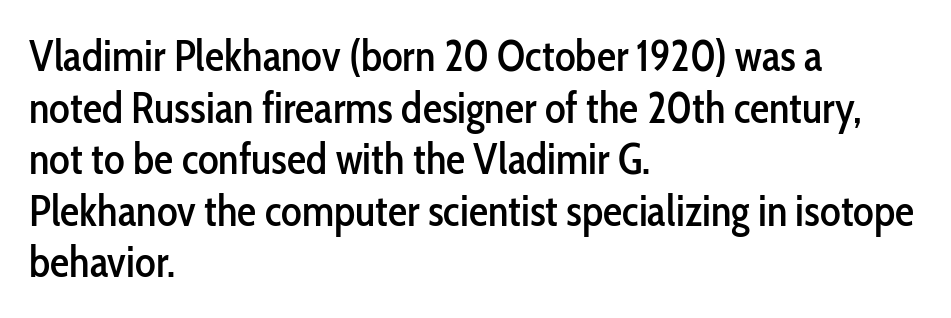
{"serif": "no", "italic": "no", "width": "condensed", "stroke_contrast": "low", "x_height": "medium", "monospaced": "no", "underline": "no", "align": "left", "line_spacing_ratio": 1.2, "letter_spacing": "normal", "letter_spacing_em": 0.0, "glyph_px": 43}
